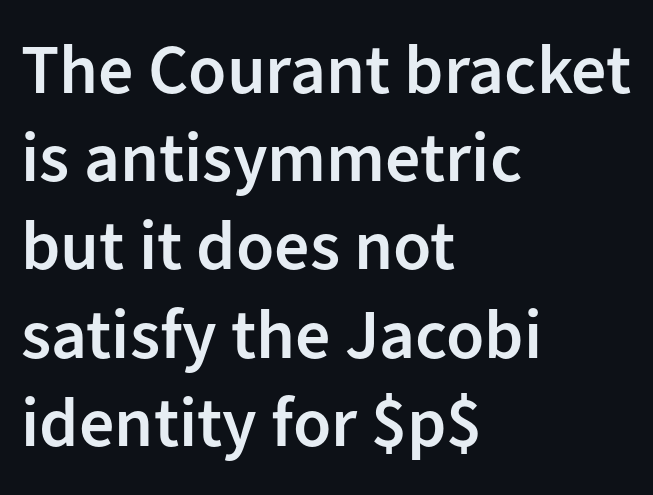
{"serif": "no", "italic": "no", "bold": "semi", "weight": "semibold", "width": "normal", "stroke_contrast": "low", "x_height": "medium", "monospaced": "no", "underline": "no", "align": "left", "line_spacing": "normal", "line_spacing_ratio": 1.26, "letter_spacing": "normal", "letter_spacing_em": 0.0, "glyph_px": 70}
